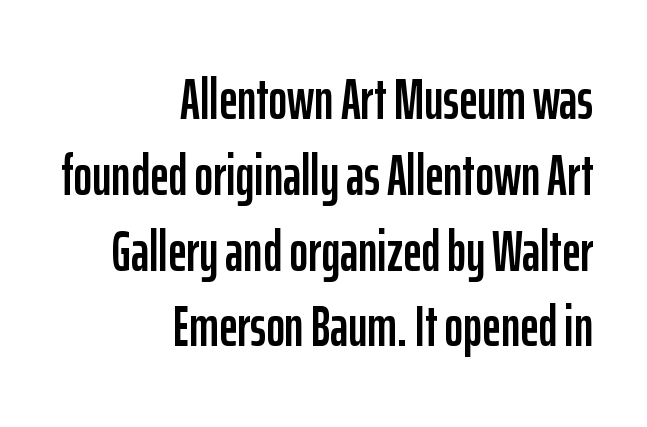
Q: Is the text italic (slanted)? A: No, it is upright.
Q: Is the typeface a serif or a sans-serif typeface? A: Sans-serif.
Q: Is the text underlined? A: No.
Q: How is the paragraph aligned? A: Right-aligned.
Q: Is the spacing between letters normal or unusually wide? A: Normal.
Q: Is the spacing between lines tight, normal or loose? A: Normal.
Q: Width (condensed, normal, or wide)? A: Condensed.
Q: Stroke contrast? A: Low.
Q: x-height? A: Medium.
Q: Monospaced? A: No.
